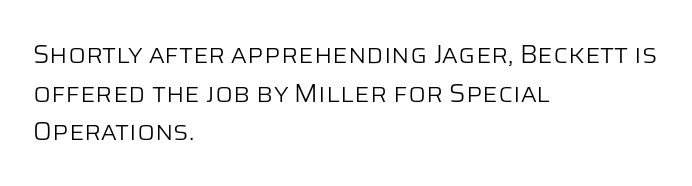
The image shows 26 px text type, upright; set left-aligned, normal line spacing (1.49x), normal letter spacing, not underlined.
